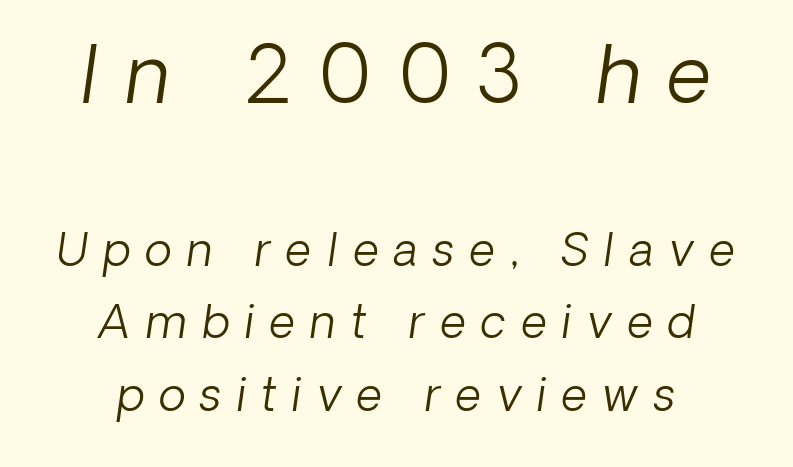
Q: Is the text bold? A: No.
Q: Is the text italic (slanted)? A: Yes, it leans right by about 8 degrees.
Q: Is the text underlined? A: No.
Q: How is the paragraph aligned? A: Centered.
Q: Is the spacing between letters normal or unusually wide? A: Unusually wide.
Q: Is the spacing between lines tight, normal or loose? A: Normal.
Q: Which block of text is set in a larger size, the first (top) or the second (bottom)? A: The first (top) one.
Q: Width (condensed, normal, or wide)? A: Normal.
Q: Stroke contrast? A: Low.
Q: x-height? A: Medium.
Q: Monospaced? A: No.
